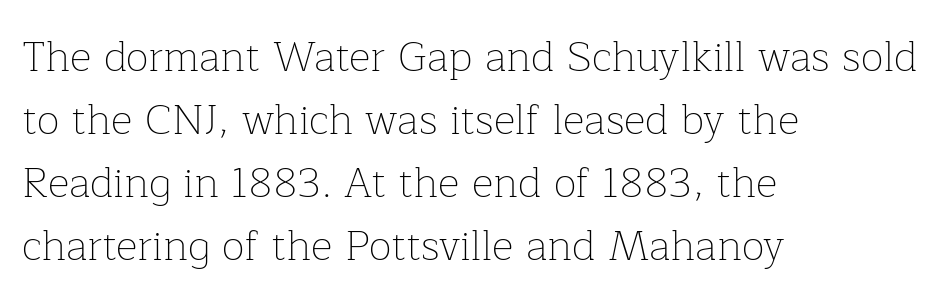
The lettering holds an erect, upright posture throughout. The horizontal fit of the characters is conventional and even. Each letter keeps its own natural width here, so spacing adapts to shape. Heft: none added — not bold. All the whitespace from short lines collects on the right. This rendering features lettering with no underline.
